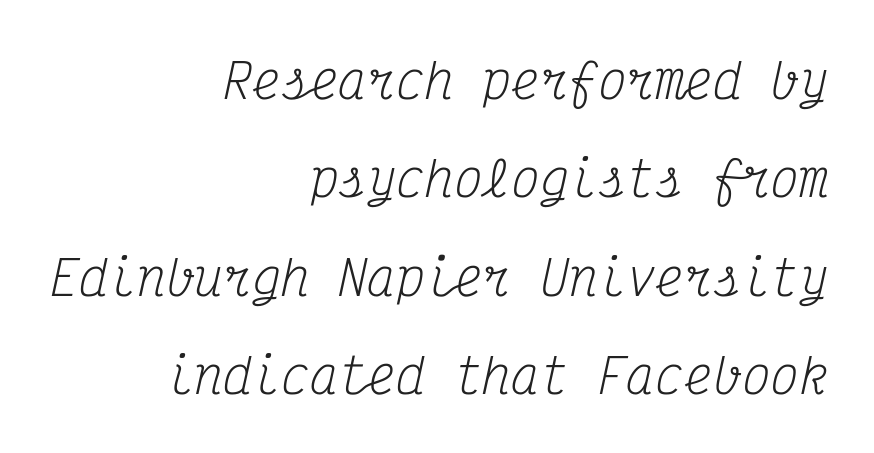
Whoever set this chose breathing room over compactness in the vertical rhythm. Looks like terminal output: every glyph gets an equal slot. Reading down the block, your eye finds every line finishing at a fixed right position. Observe the ordinary spacing: letters are neighbours, not strangers. The glyphs are unaccompanied by any horizontal stroke below them. Think standard paragraph weight, or any step lighter than that.
